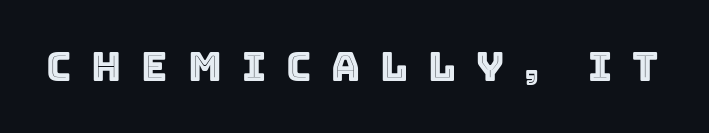
{"italic": "no", "width": "normal", "x_height": "large", "monospaced": "no", "underline": "no", "letter_spacing": "wide", "letter_spacing_em": 0.5, "glyph_px": 40}
